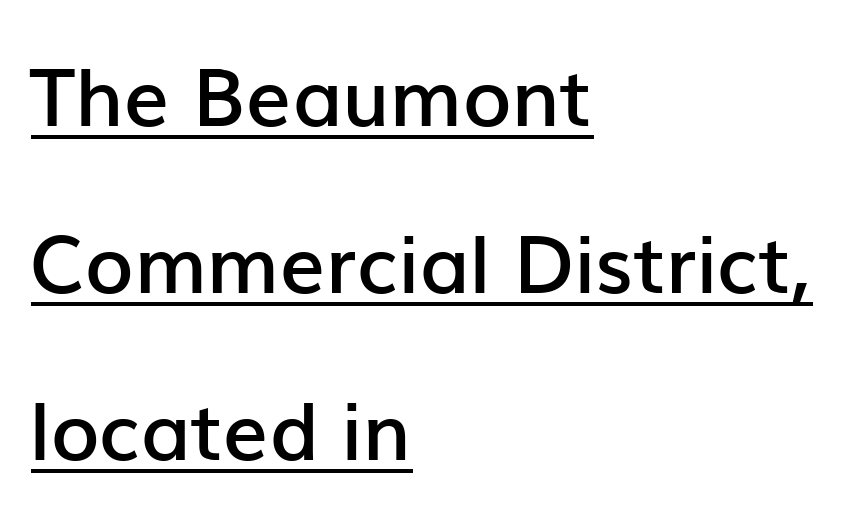
{"serif": "no", "italic": "no", "bold": "semi", "weight": "semibold", "width": "normal", "stroke_contrast": "low", "x_height": "medium", "monospaced": "no", "underline": "yes", "align": "left", "line_spacing": "loose", "line_spacing_ratio": 2.09, "letter_spacing": "normal", "letter_spacing_em": 0.0, "glyph_px": 80}
